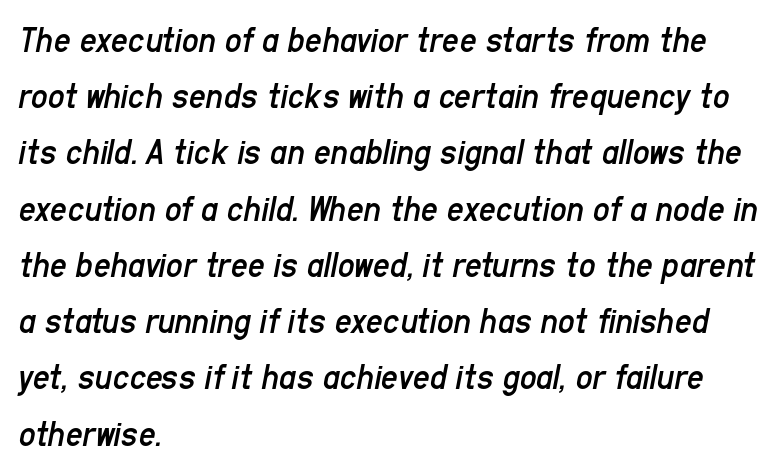
No word sits above an underline. Reading down the column, the eye jumps a familiar distance to each next line. Standard letterfit; no display-style spreading of the glyphs. Casual observation: everything's shoved over to the left. It's the slanting kind of type.
